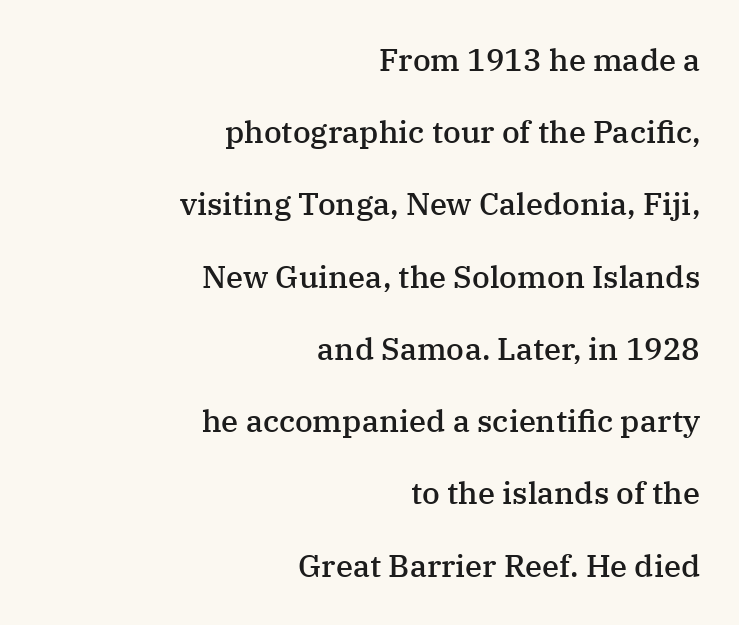
{"serif": "yes", "italic": "no", "bold": "semi", "weight": "semibold", "width": "normal", "stroke_contrast": "medium", "x_height": "medium", "monospaced": "no", "underline": "no", "align": "right", "line_spacing": "loose", "line_spacing_ratio": 2.33, "letter_spacing": "normal", "letter_spacing_em": 0.0, "glyph_px": 31}
